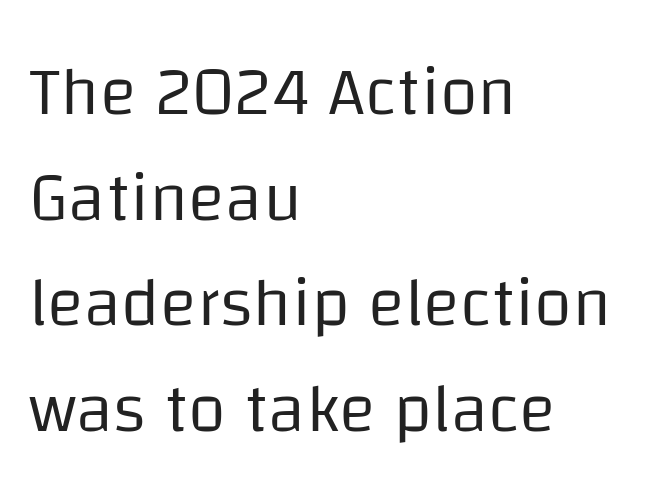
The lettering stays uniformly vertical, giving the passage a roman look. A student would call this left alignment; a typographer would say flush left, rag right. Is this a heavy cut? Hardly; it is regular or lighter. Just letters on the line, the space beneath them empty. Students, observe: this is what conventionally led text looks like. Varying glyph widths throughout — classic text-font behaviour.
